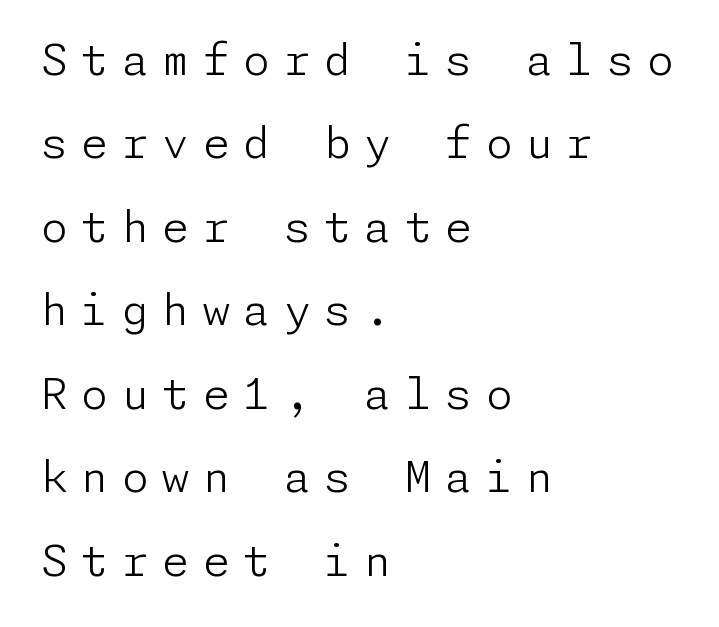
The image shows 43 px light sans-serif type, upright; set left-aligned, loose line spacing (1.94x), unusually wide letter spacing (+0.32 em), not underlined; low stroke contrast and a medium x-height.
